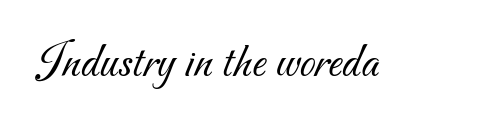
The image shows 50 px light sans-serif type; set normal letter spacing, not underlined; medium stroke contrast and a small x-height.
